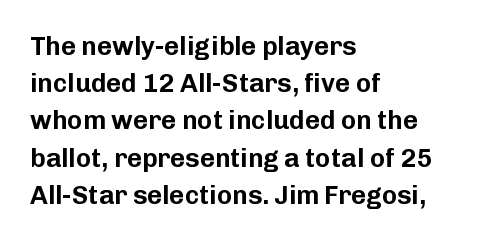
{"italic": "no", "underline": "no", "align": "left", "line_spacing": "normal", "line_spacing_ratio": 1.43, "letter_spacing": "normal", "letter_spacing_em": 0.0, "glyph_px": 26}
